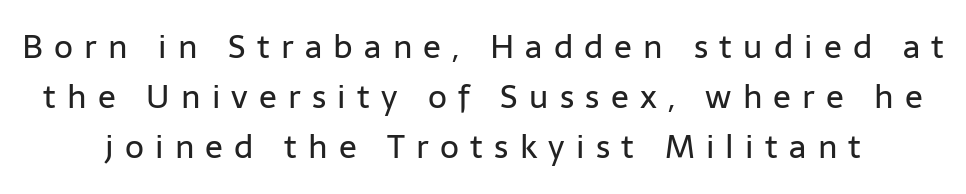
Q: Is the text bold? A: No.
Q: Is the text italic (slanted)? A: No, it is upright.
Q: Is the typeface a serif or a sans-serif typeface? A: Sans-serif.
Q: Is the text underlined? A: No.
Q: Is the spacing between letters normal or unusually wide? A: Unusually wide.
Q: Is the spacing between lines tight, normal or loose? A: Normal.
Q: Width (condensed, normal, or wide)? A: Normal.
Q: Stroke contrast? A: Low.
Q: x-height? A: Medium.
Q: Monospaced? A: No.
